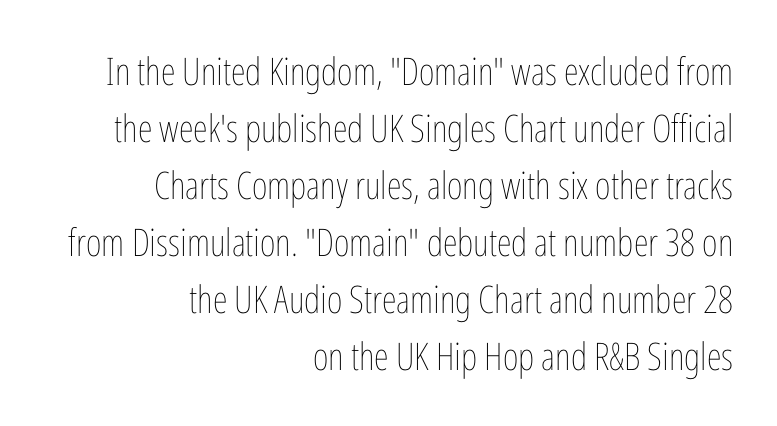
If you measured baseline to baseline, you'd find a middling distance. Do the letters lean? They stand straight. Stems here are at most as thick as an everyday book face. The lines in this sample share a right terminus and differ only in where they begin. A typesetter would call this proportional, since set widths differ per character. Bare-footed words on every line.
